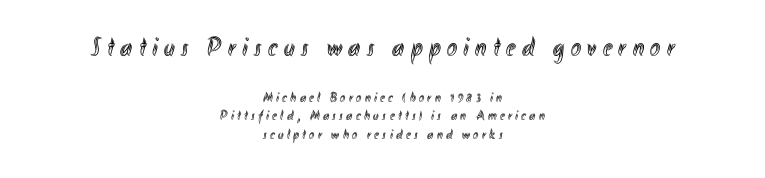
The image shows 27 px text type; set centered, normal line spacing (1.31x), unusually wide letter spacing (+0.24 em), not underlined; the first (top) block is 1.93x larger.
